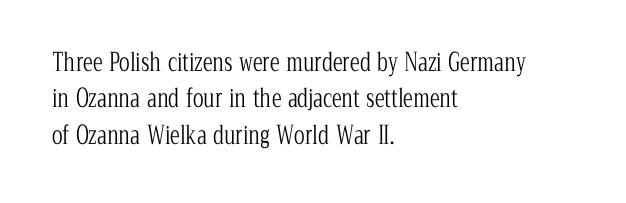
{"italic": "no", "bold": "no", "underline": "no", "align": "left", "line_spacing": "normal", "line_spacing_ratio": 1.46, "letter_spacing": "normal", "letter_spacing_em": 0.0, "glyph_px": 25}
